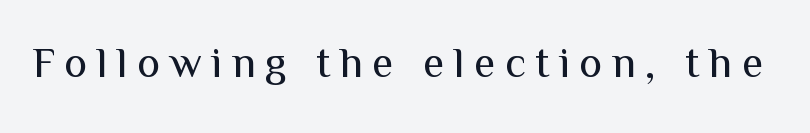
{"serif": "no", "italic": "no", "bold": "no", "weight": "regular", "width": "normal", "stroke_contrast": "medium", "x_height": "medium", "monospaced": "no", "underline": "no", "letter_spacing": "wide", "letter_spacing_em": 0.21, "glyph_px": 44}
